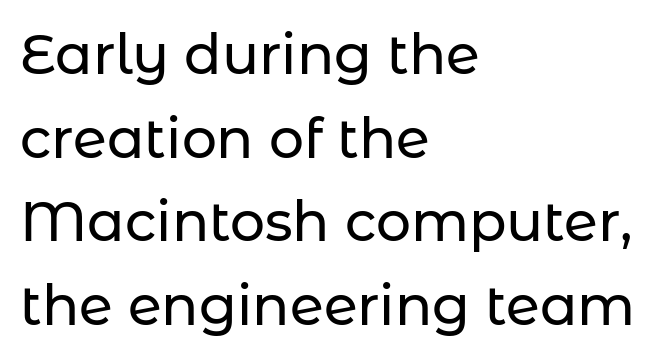
Q: Is the text italic (slanted)? A: No, it is upright.
Q: Is the typeface a serif or a sans-serif typeface? A: Sans-serif.
Q: Is the text underlined? A: No.
Q: How is the paragraph aligned? A: Left-aligned.
Q: Is the spacing between letters normal or unusually wide? A: Normal.
Q: Is the spacing between lines tight, normal or loose? A: Normal.
Q: Width (condensed, normal, or wide)? A: Normal.
Q: Stroke contrast? A: Low.
Q: x-height? A: Medium.
Q: Monospaced? A: No.
